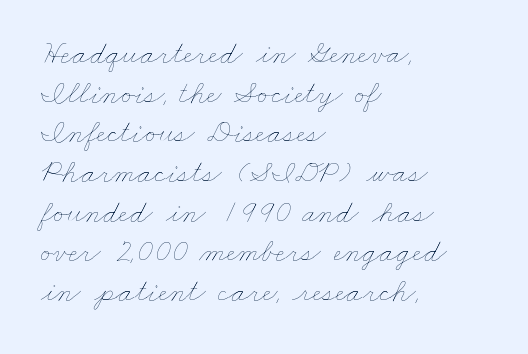
{"bold": "no", "weight": "thin", "width": "wide", "stroke_contrast": "low", "x_height": "small", "monospaced": "no", "underline": "no", "align": "left", "line_spacing_ratio": 1.24, "letter_spacing": "normal", "letter_spacing_em": 0.0, "glyph_px": 32}
